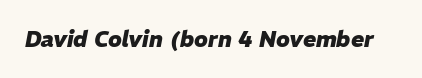
{"italic": "yes", "lean": "right", "slant_degrees": 11, "bold": "yes", "underline": "no", "letter_spacing": "normal", "letter_spacing_em": 0.0, "glyph_px": 22}
